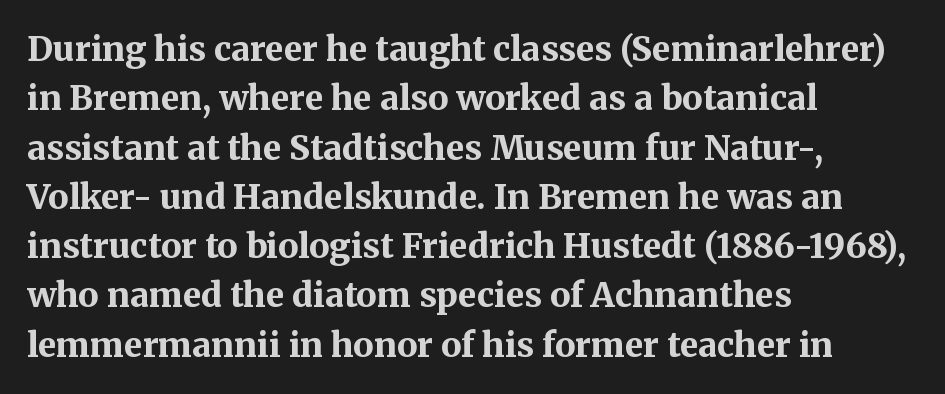
The image shows 34 px bold serif type, upright; set left-aligned, normal line spacing (1.45x), normal letter spacing, not underlined; medium stroke contrast and a medium x-height.
